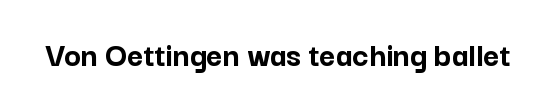
Q: Is the text bold? A: Yes.
Q: Is the text italic (slanted)? A: No, it is upright.
Q: Is the typeface a serif or a sans-serif typeface? A: Sans-serif.
Q: Is the text underlined? A: No.
Q: Is the spacing between letters normal or unusually wide? A: Normal.
Q: Width (condensed, normal, or wide)? A: Normal.
Q: Stroke contrast? A: Low.
Q: x-height? A: Medium.
Q: Monospaced? A: No.
